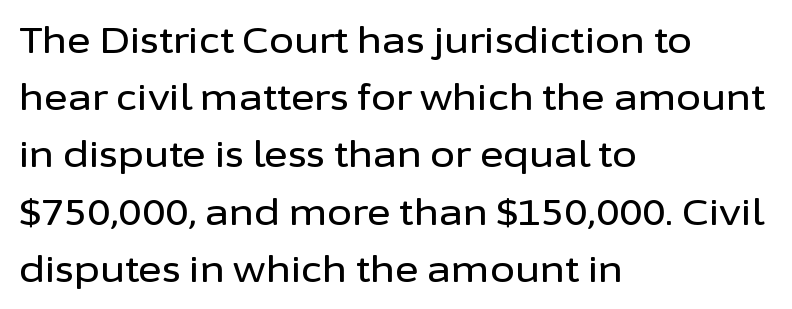
The image shows 36 px sans-serif type, upright; set left-aligned, normal line spacing (1.59x), normal letter spacing, not underlined; low stroke contrast and a medium x-height.
